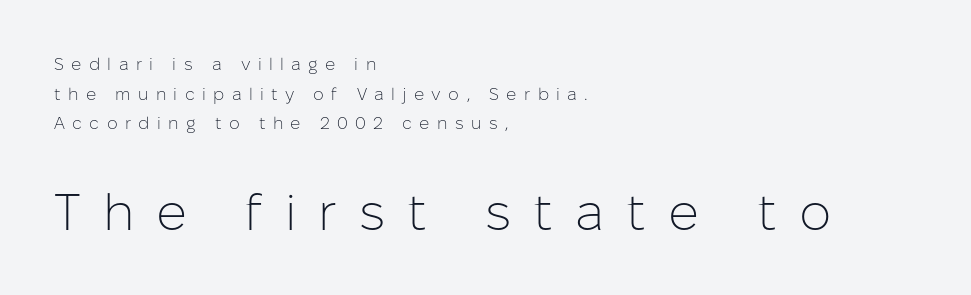
{"serif": "no", "italic": "no", "bold": "no", "weight": "light", "width": "normal", "stroke_contrast": "low", "x_height": "medium", "monospaced": "no", "underline": "no", "align": "left", "line_spacing_ratio": 1.75, "letter_spacing": "wide", "letter_spacing_em": 0.43, "larger_block": "second", "size_ratio": 3.0, "glyph_px": 51}
